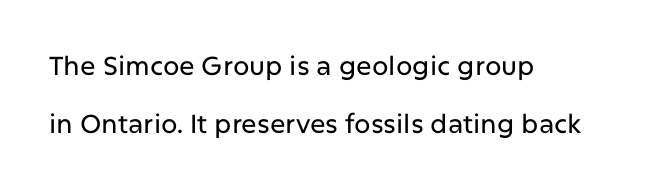
The image shows 26 px text type, upright; set left-aligned, loose line spacing (2.22x), normal letter spacing, not underlined.
